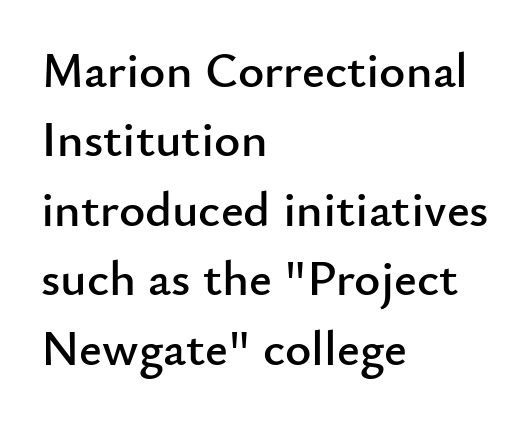
The image shows 50 px sans-serif type, upright; set left-aligned, normal line spacing (1.39x), normal letter spacing, not underlined; low stroke contrast and a small x-height.
